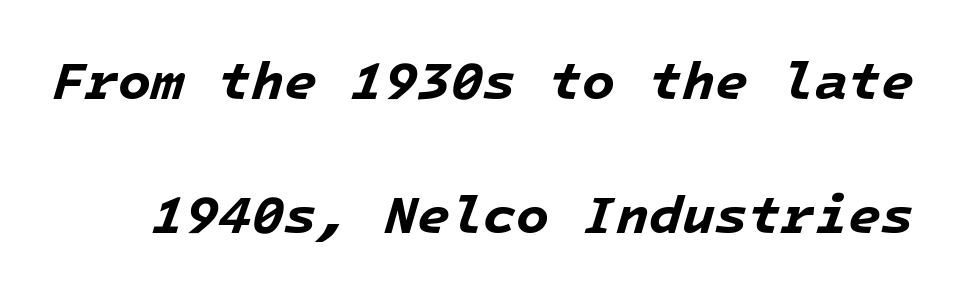
The characters look thick and weighty, a clear bold. Nothing unusual about the tracking: characters are spaced as the font intends. Notice the wide empty band between every row — that's loose leading. Notice how the stems are inclined rather than vertical — that's the hallmark of italics. The rendering uses typewriter-style spacing with identical character cells.
